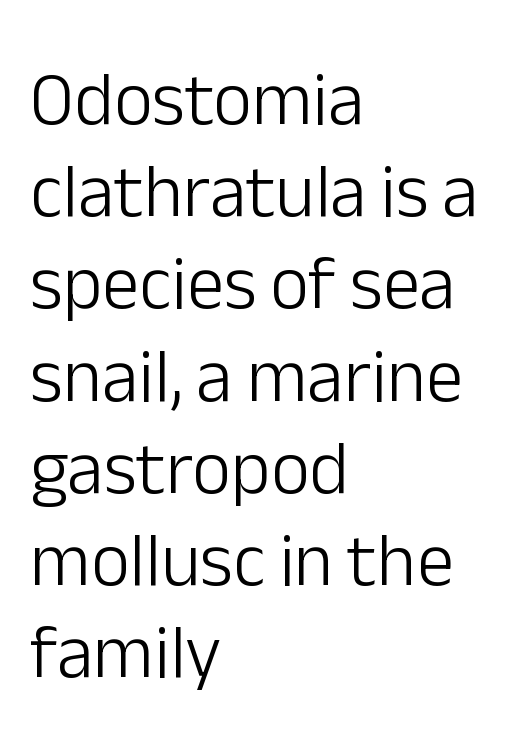
Q: Is the text bold? A: No.
Q: Is the text italic (slanted)? A: No, it is upright.
Q: Is the typeface a serif or a sans-serif typeface? A: Sans-serif.
Q: Is the text underlined? A: No.
Q: How is the paragraph aligned? A: Left-aligned.
Q: Is the spacing between letters normal or unusually wide? A: Normal.
Q: Width (condensed, normal, or wide)? A: Normal.
Q: Stroke contrast? A: Low.
Q: x-height? A: Medium.
Q: Monospaced? A: No.
